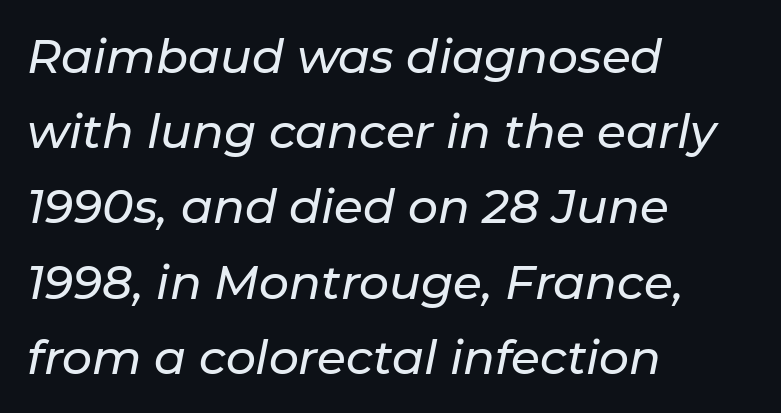
Q: Is the text italic (slanted)? A: Yes, it leans right by about 11 degrees.
Q: Is the text underlined? A: No.
Q: How is the paragraph aligned? A: Left-aligned.
Q: Is the spacing between letters normal or unusually wide? A: Normal.
Q: Is the spacing between lines tight, normal or loose? A: Normal.
Q: Width (condensed, normal, or wide)? A: Normal.
Q: Stroke contrast? A: Low.
Q: x-height? A: Medium.
Q: Monospaced? A: No.
